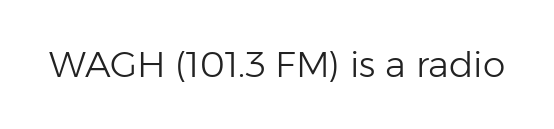
Q: Is the text bold? A: No.
Q: Is the text italic (slanted)? A: No, it is upright.
Q: Is the typeface a serif or a sans-serif typeface? A: Sans-serif.
Q: Is the text underlined? A: No.
Q: Is the spacing between letters normal or unusually wide? A: Normal.
Q: Width (condensed, normal, or wide)? A: Normal.
Q: Stroke contrast? A: Low.
Q: x-height? A: Medium.
Q: Monospaced? A: No.
